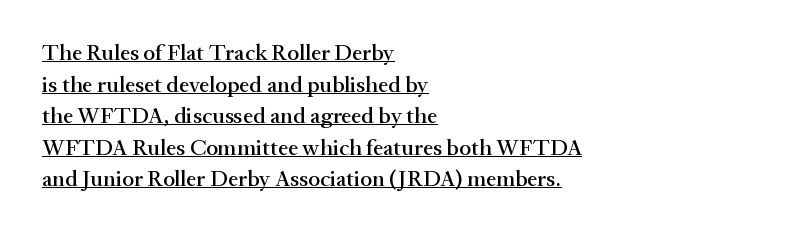
The vertical gap from one line to the next is medium. Notice how a bar underscores the lettering throughout. Tracking value appears to be zero — textbook default spacing. Line starts are locked; line ends wander.
